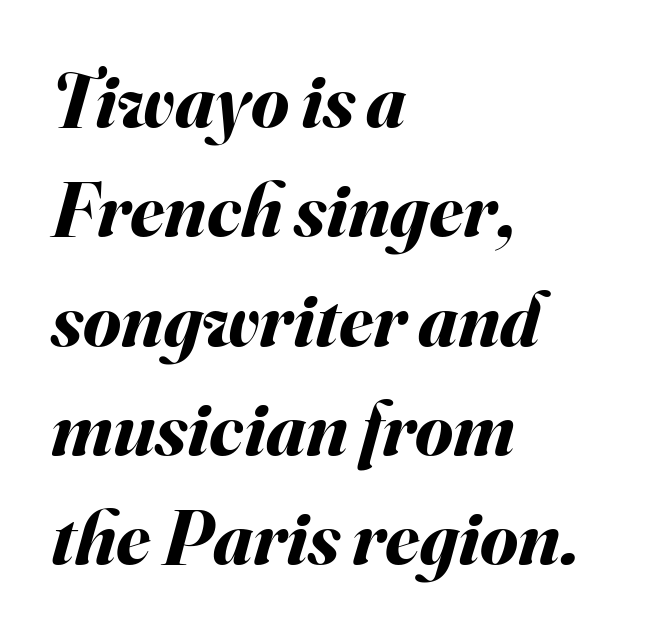
The image shows 77 px bold type, italic (leaning right); set left-aligned, normal line spacing (1.42x), normal letter spacing, not underlined; medium stroke contrast and a small x-height.
